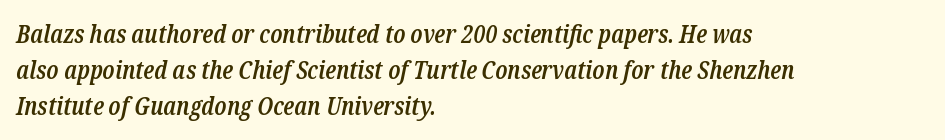
Q: Is the text bold? A: Semi-bold.
Q: Is the text italic (slanted)? A: Yes, it leans right by about 12 degrees.
Q: Is the text underlined? A: No.
Q: How is the paragraph aligned? A: Left-aligned.
Q: Is the spacing between letters normal or unusually wide? A: Normal.
Q: Is the spacing between lines tight, normal or loose? A: Normal.
